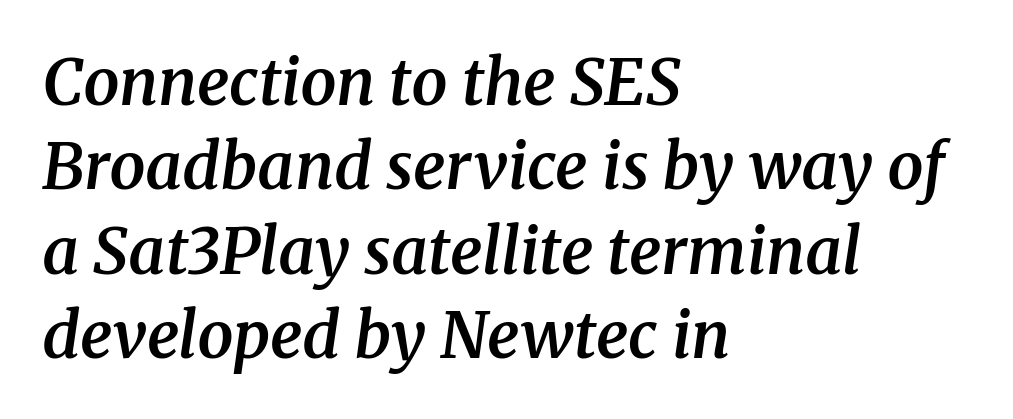
{"serif": "yes", "italic": "yes", "lean": "right", "slant_degrees": 8, "bold": "semi", "weight": "semibold", "width": "normal", "stroke_contrast": "medium", "x_height": "medium", "monospaced": "no", "underline": "no", "align": "left", "line_spacing": "normal", "line_spacing_ratio": 1.32, "letter_spacing": "normal", "letter_spacing_em": 0.0, "glyph_px": 64}
